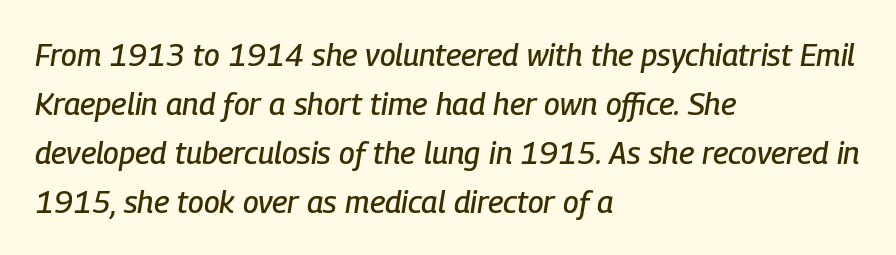
This sample uses an oblique cut, with every glyph tilted off the vertical. Nobody touched the tracking dial on this one. Lines of text with bare space underneath. The designer left line spacing at the default. Alignment: flush left.
